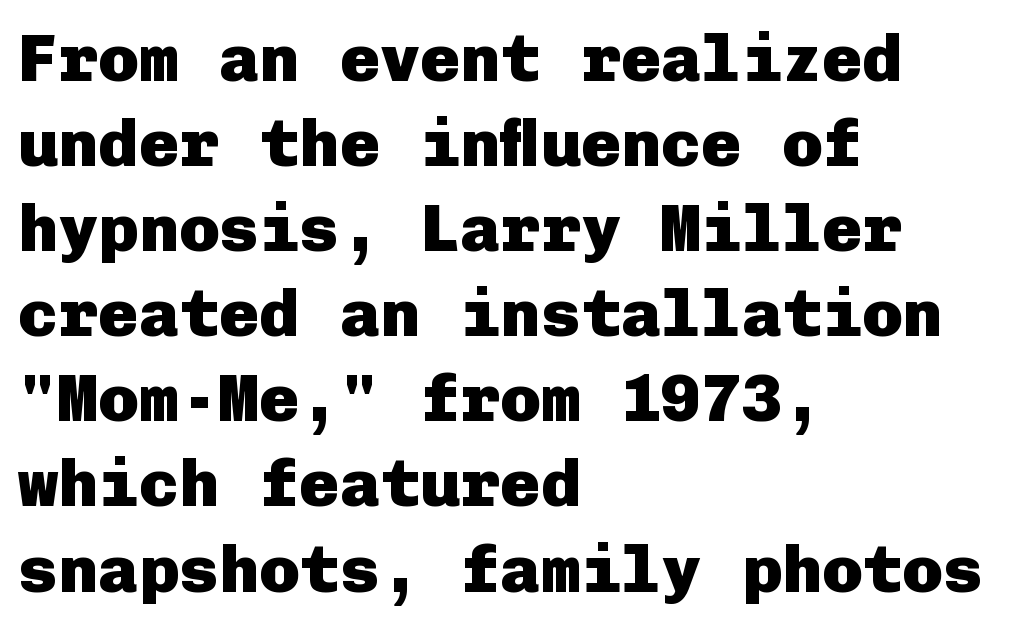
Q: Is the text bold? A: Yes.
Q: Is the text italic (slanted)? A: No, it is upright.
Q: Is the typeface a serif or a sans-serif typeface? A: Sans-serif.
Q: Is the text underlined? A: No.
Q: How is the paragraph aligned? A: Left-aligned.
Q: Is the spacing between letters normal or unusually wide? A: Normal.
Q: Is the spacing between lines tight, normal or loose? A: Normal.
Q: Width (condensed, normal, or wide)? A: Normal.
Q: Stroke contrast? A: Low.
Q: x-height? A: Medium.
